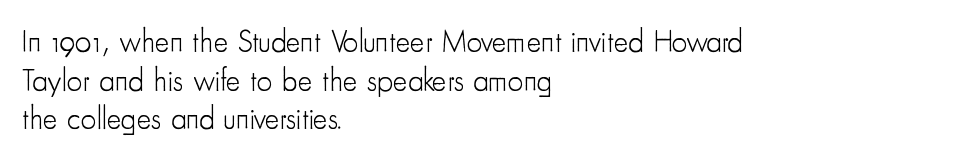
The image shows 31 px light, condensed sans-serif type, upright; set left-aligned, normal line spacing (1.25x), normal letter spacing, not underlined; low stroke contrast and a small x-height.
